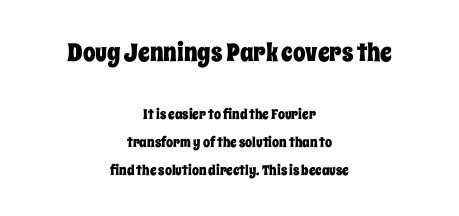
Q: Is the text italic (slanted)? A: No, it is upright.
Q: Is the text underlined? A: No.
Q: How is the paragraph aligned? A: Centered.
Q: Is the spacing between letters normal or unusually wide? A: Normal.
Q: Is the spacing between lines tight, normal or loose? A: Loose.
Q: Which block of text is set in a larger size, the first (top) or the second (bottom)? A: The first (top) one.
